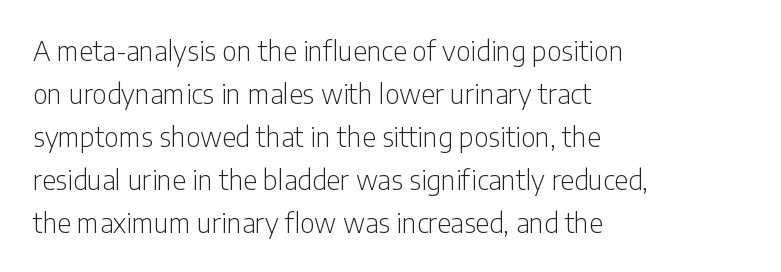
Q: Is the text bold? A: No.
Q: Is the text italic (slanted)? A: No, it is upright.
Q: Is the text underlined? A: No.
Q: How is the paragraph aligned? A: Left-aligned.
Q: Is the spacing between letters normal or unusually wide? A: Normal.
Q: Is the spacing between lines tight, normal or loose? A: Normal.
